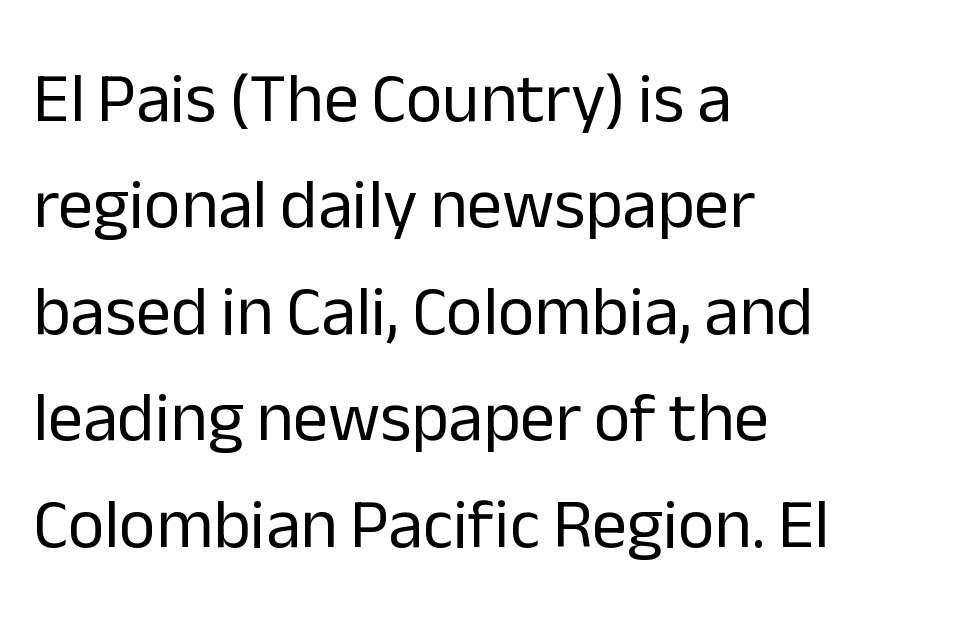
The image shows 70 px regular-weight sans-serif type, upright; set left-aligned, normal line spacing (1.52x), normal letter spacing, not underlined; low stroke contrast and a medium x-height.
